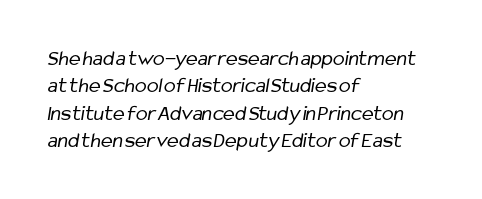
Q: Is the text bold? A: No.
Q: Is the text underlined? A: No.
Q: How is the paragraph aligned? A: Left-aligned.
Q: Is the spacing between letters normal or unusually wide? A: Normal.
